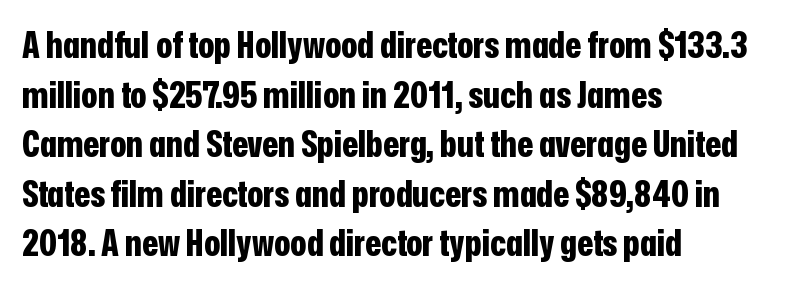
Italic? Not at all — the glyphs are vertical. Tracking here is standard; glyphs follow each other at the usual distance. The face used here has the dense, thick strokes of a bold. Proportional: the letters do not fall into vertical columns. The rendering uses a moderate line-height, typical for paragraphs.
